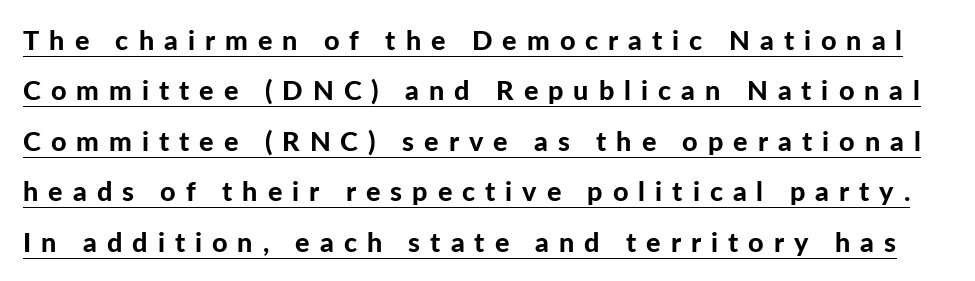
Q: Is the text bold? A: Yes.
Q: Is the text italic (slanted)? A: No, it is upright.
Q: Is the text underlined? A: Yes.
Q: Is the spacing between letters normal or unusually wide? A: Unusually wide.
